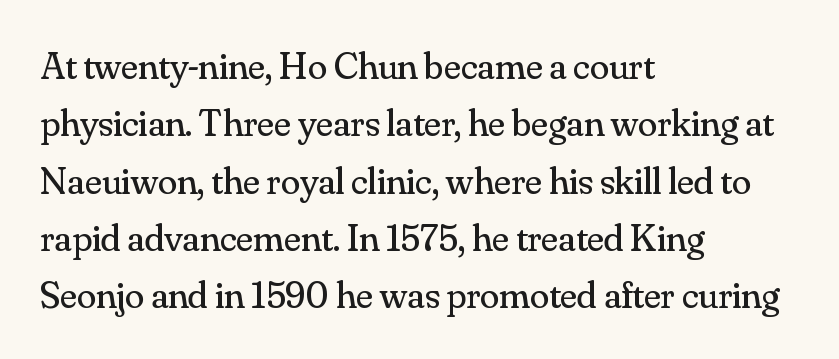
The vertical gap from one line to the next is medium. These lines are set flush left with a ragged right edge. The passage shown has conventional tracking throughout. The passage shown is typeset with a serif family. Stems here are at most as thick as an everyday book face.
